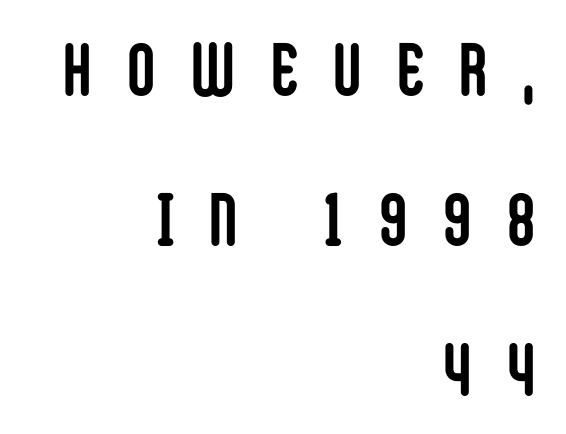
{"serif": "no", "italic": "no", "bold": "yes", "weight": "semibold", "width": "condensed", "stroke_contrast": "low", "x_height": "large", "monospaced": "no", "underline": "no", "align": "right", "line_spacing": "loose", "line_spacing_ratio": 2.03, "letter_spacing": "wide", "letter_spacing_em": 0.5, "glyph_px": 74}
